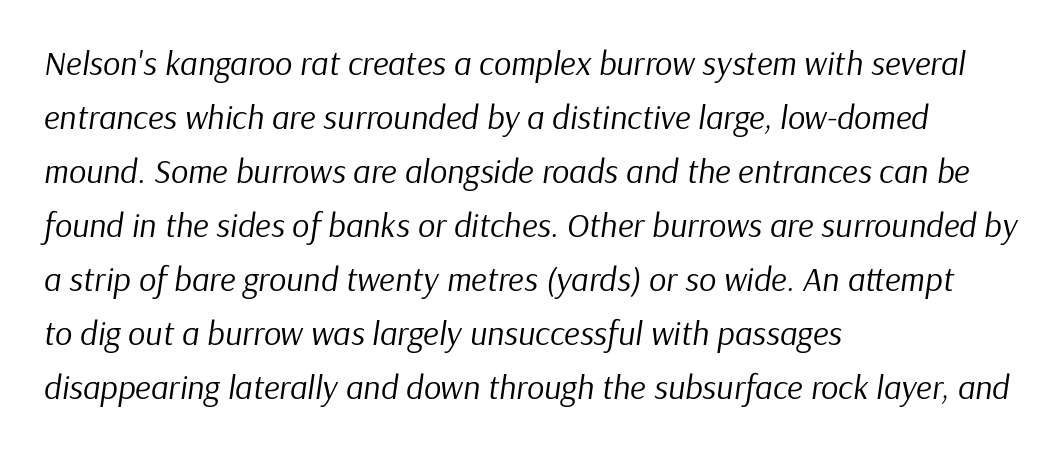
Q: Is the text bold? A: No.
Q: Is the text italic (slanted)? A: Yes, it leans right by about 9 degrees.
Q: Is the text underlined? A: No.
Q: How is the paragraph aligned? A: Left-aligned.
Q: Is the spacing between letters normal or unusually wide? A: Normal.
Q: Is the spacing between lines tight, normal or loose? A: Normal.
Q: Width (condensed, normal, or wide)? A: Normal.
Q: Stroke contrast? A: Low.
Q: x-height? A: Medium.
Q: Monospaced? A: No.
